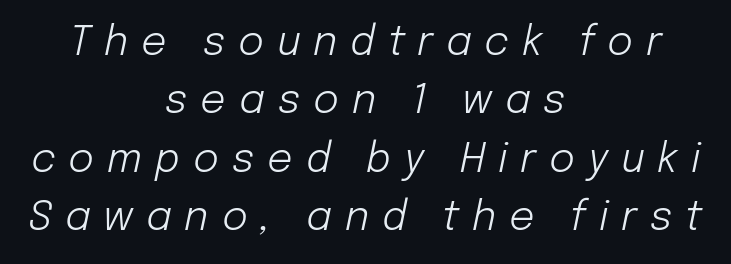
The image shows 40 px light type, italic (leaning right); set centered, normal line spacing (1.46x), unusually wide letter spacing (+0.32 em), not underlined; low stroke contrast and a medium x-height.
